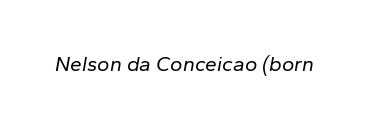
Q: Is the text bold? A: No.
Q: Is the text italic (slanted)? A: Yes, it leans right by about 10 degrees.
Q: Is the text underlined? A: No.
Q: Is the spacing between letters normal or unusually wide? A: Normal.
